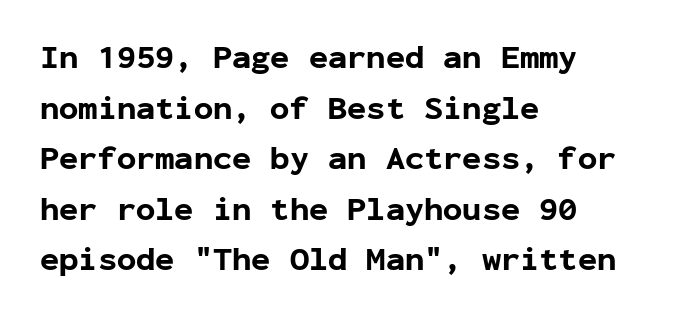
{"serif": "no", "italic": "no", "bold": "yes", "weight": "bold", "width": "normal", "stroke_contrast": "low", "x_height": "medium", "monospaced": "yes", "underline": "no", "align": "left", "line_spacing": "normal", "line_spacing_ratio": 1.58, "letter_spacing": "normal", "letter_spacing_em": 0.0, "glyph_px": 32}
